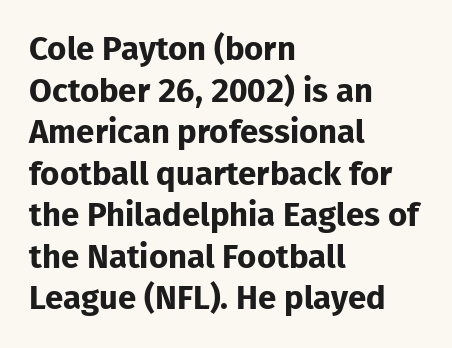
The image shows 33 px bold sans-serif type, upright; set left-aligned, normal line spacing (1.26x), normal letter spacing, not underlined; low stroke contrast and a medium x-height.
